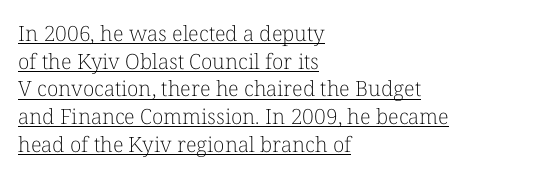
{"italic": "no", "bold": "no", "underline": "yes", "align": "left", "line_spacing": "normal", "line_spacing_ratio": 1.32, "letter_spacing": "normal", "letter_spacing_em": 0.0, "glyph_px": 21}
